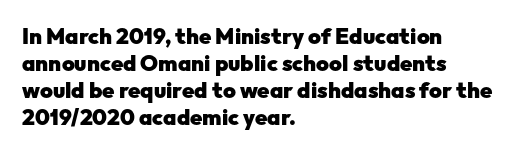
The setting favours the left margin, as ordinary paragraphs usually do. The strip under each line holds only bare page. Every letter is thick-stroked: bold, no question. In terms of posture, this sample is upright. Is the letter spacing exaggerated? No — it looks like the ordinary default.
